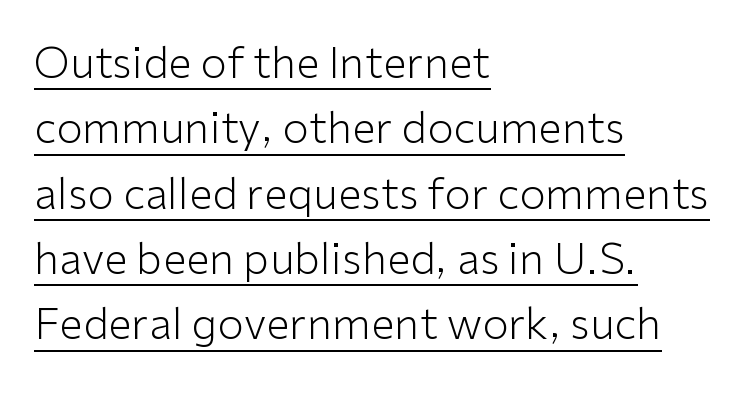
The image shows 43 px light sans-serif type, upright; set left-aligned, normal line spacing (1.52x), normal letter spacing, underlined; low stroke contrast and a medium x-height.
